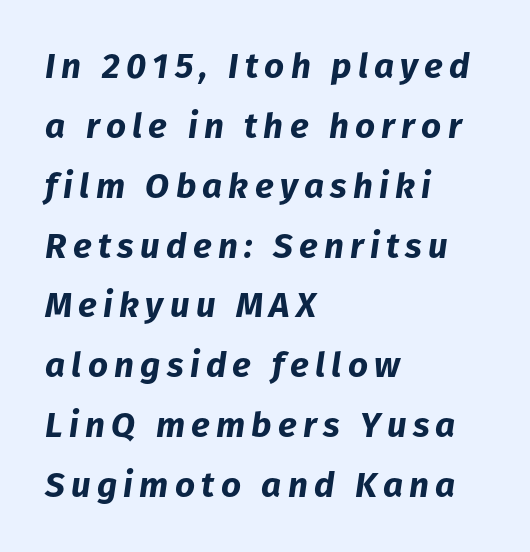
Q: Is the text bold? A: Yes.
Q: Is the text italic (slanted)? A: Yes, it leans right by about 8 degrees.
Q: Is the text underlined? A: No.
Q: How is the paragraph aligned? A: Left-aligned.
Q: Width (condensed, normal, or wide)? A: Normal.
Q: Stroke contrast? A: Low.
Q: x-height? A: Medium.
Q: Monospaced? A: No.
